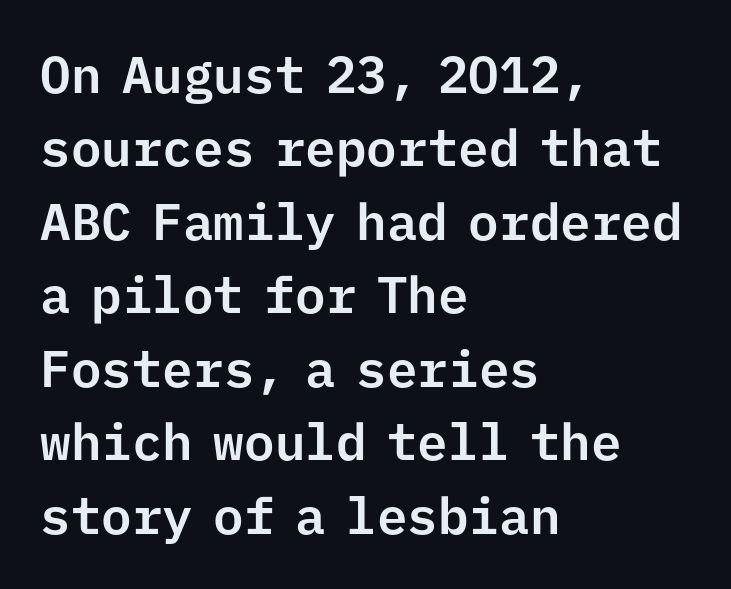
{"serif": "no", "italic": "no", "width": "normal", "stroke_contrast": "low", "x_height": "medium", "monospaced": "yes", "underline": "no", "align": "left", "line_spacing": "normal", "line_spacing_ratio": 1.44, "letter_spacing": "normal", "letter_spacing_em": 0.0, "glyph_px": 51}
